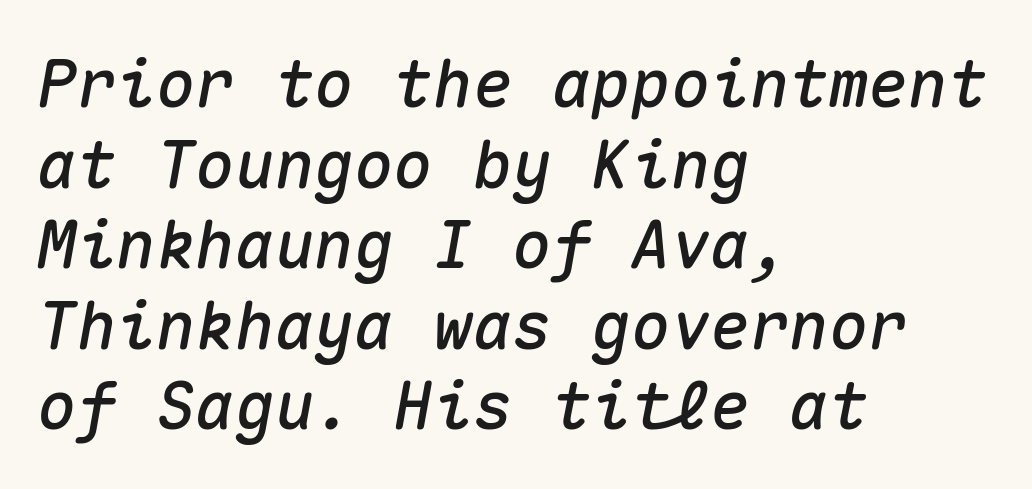
{"italic": "yes", "lean": "right", "slant_degrees": 10, "width": "normal", "stroke_contrast": "medium", "x_height": "medium", "monospaced": "yes", "underline": "no", "align": "left", "line_spacing_ratio": 1.22, "letter_spacing": "normal", "letter_spacing_em": 0.0, "glyph_px": 66}
